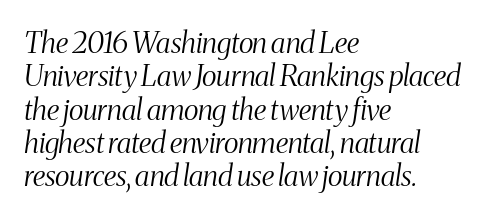
The image shows 29 px light, condensed serif type, italic (leaning right); set left-aligned, tight line spacing (1.15x), normal letter spacing, not underlined; medium stroke contrast and a medium x-height.
